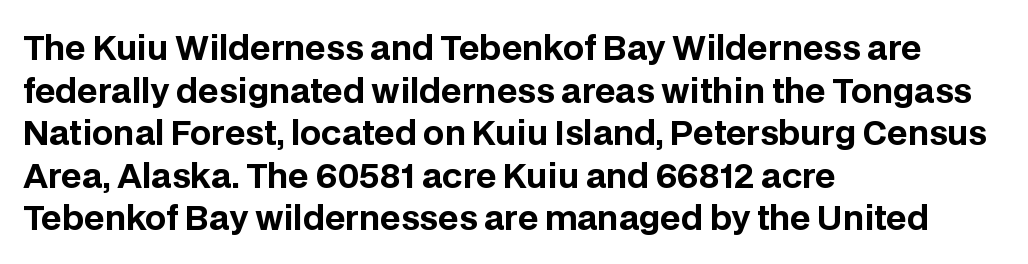
All the whitespace from short lines collects on the right. This rendering leaves character spacing at its baseline value. I'd call this a sans setting — the letters go barefoot. This sample has the flowing, uneven cadence of proportional lettering. Quick note: interline space is typical.
